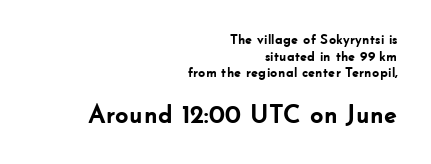
{"italic": "no", "bold": "yes", "underline": "no", "align": "right", "line_spacing_ratio": 1.18, "letter_spacing": "normal", "letter_spacing_em": 0.0, "larger_block": "second", "size_ratio": 1.86, "glyph_px": 26}
